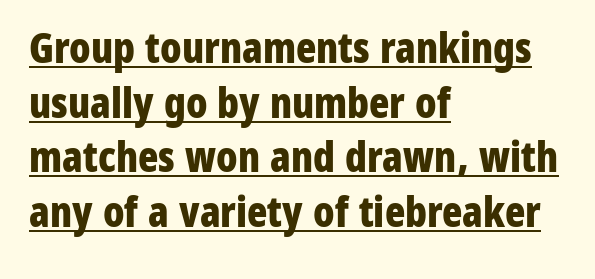
{"serif": "no", "italic": "no", "bold": "yes", "weight": "bold", "width": "condensed", "stroke_contrast": "low", "x_height": "medium", "monospaced": "no", "underline": "yes", "align": "left", "line_spacing": "normal", "line_spacing_ratio": 1.3, "letter_spacing": "normal", "letter_spacing_em": 0.0, "glyph_px": 42}
